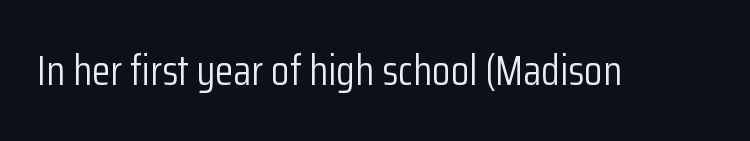
Q: Is the text bold? A: No.
Q: Is the text italic (slanted)? A: No, it is upright.
Q: Is the typeface a serif or a sans-serif typeface? A: Sans-serif.
Q: Is the text underlined? A: No.
Q: Is the spacing between letters normal or unusually wide? A: Normal.
Q: Width (condensed, normal, or wide)? A: Condensed.
Q: Stroke contrast? A: Low.
Q: x-height? A: Medium.
Q: Monospaced? A: No.
